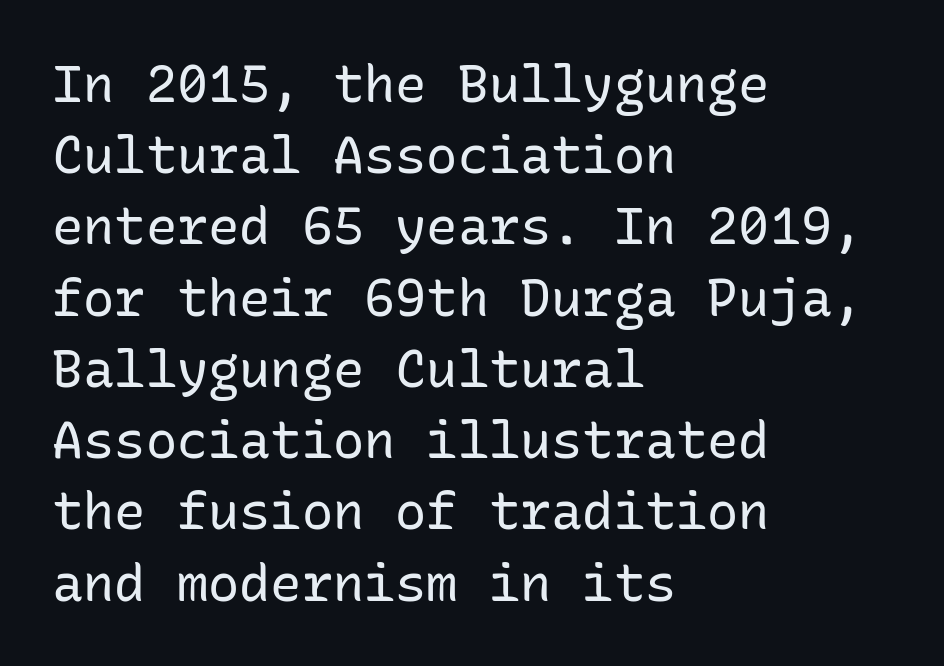
Q: Is the text bold? A: No.
Q: Is the text italic (slanted)? A: No, it is upright.
Q: Is the typeface a serif or a sans-serif typeface? A: Sans-serif.
Q: Is the text underlined? A: No.
Q: How is the paragraph aligned? A: Left-aligned.
Q: Is the spacing between letters normal or unusually wide? A: Normal.
Q: Is the spacing between lines tight, normal or loose? A: Normal.
Q: Width (condensed, normal, or wide)? A: Normal.
Q: Stroke contrast? A: Low.
Q: x-height? A: Medium.
Q: Monospaced? A: Yes.
